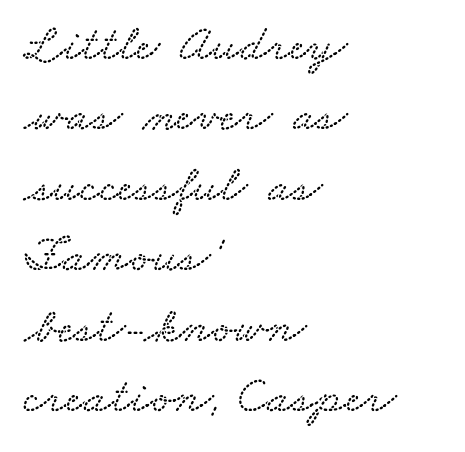
The image shows 51 px wide type; set left-aligned, normal line spacing (1.38x), normal letter spacing, not underlined; low stroke contrast and a small x-height.
